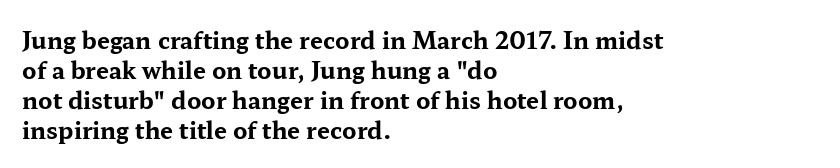
Designer's note — italics off, roman on. Clear beneath every line of the passage. Set as a true bold cut, around the 700 mark. How would I describe the line gaps? Plain and ordinary.
